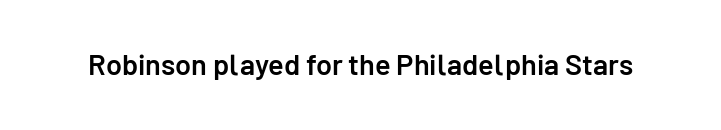
{"serif": "no", "italic": "no", "bold": "semi", "weight": "semibold", "width": "normal", "stroke_contrast": "low", "x_height": "medium", "monospaced": "no", "underline": "no", "letter_spacing": "normal", "letter_spacing_em": 0.0, "glyph_px": 29}
